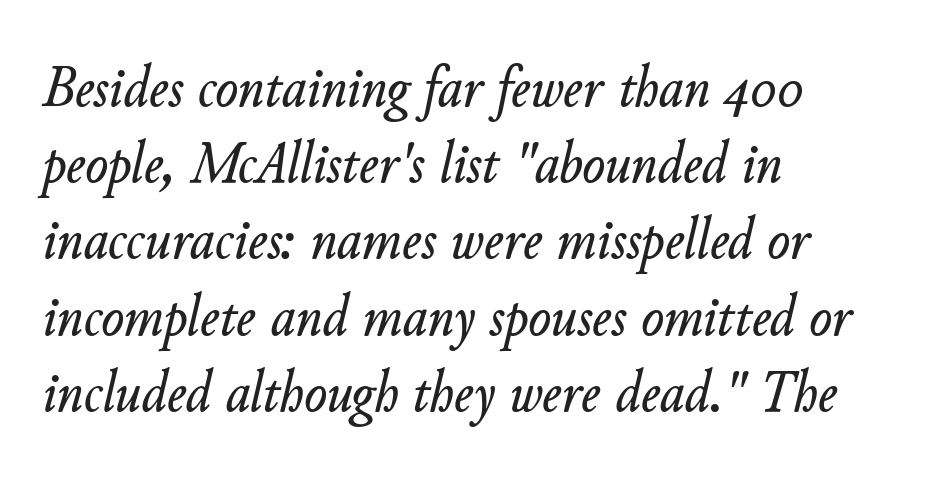
{"italic": "yes", "lean": "right", "slant_degrees": 11, "width": "normal", "stroke_contrast": "low", "x_height": "small", "monospaced": "no", "underline": "no", "align": "left", "line_spacing": "normal", "line_spacing_ratio": 1.27, "letter_spacing": "normal", "letter_spacing_em": 0.0, "glyph_px": 60}
